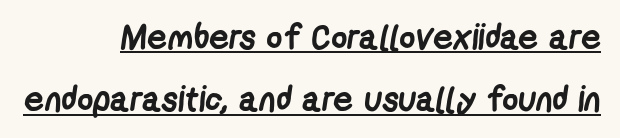
{"serif": "no", "bold": "yes", "weight": "semibold", "width": "condensed", "stroke_contrast": "low", "x_height": "medium", "monospaced": "no", "underline": "yes", "align": "right", "line_spacing_ratio": 1.78, "letter_spacing": "normal", "letter_spacing_em": 0.0, "glyph_px": 35}
